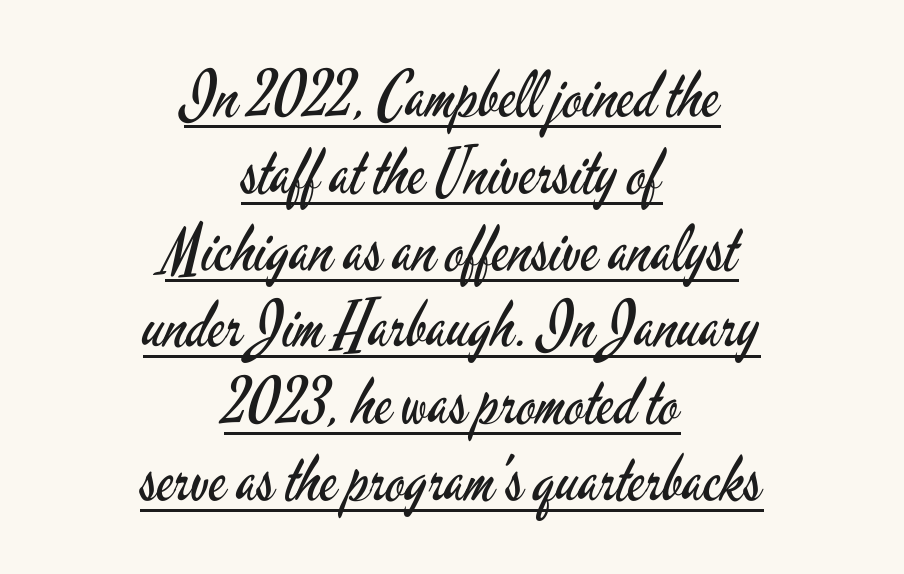
The image shows 64 px regular-weight, condensed sans-serif type; set centered, line spacing 1.2x, normal letter spacing, underlined; low stroke contrast and a small x-height.
